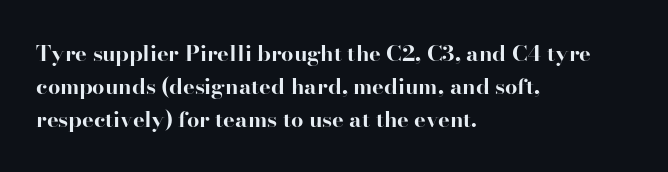
The image shows 22 px bold type, upright; set left-aligned, normal line spacing (1.5x), normal letter spacing, not underlined.
